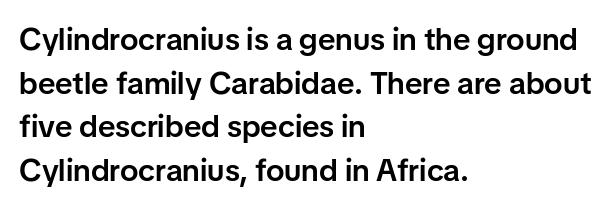
{"serif": "no", "italic": "no", "bold": "semi", "weight": "semibold", "width": "normal", "stroke_contrast": "low", "x_height": "medium", "monospaced": "no", "underline": "no", "align": "left", "line_spacing": "normal", "line_spacing_ratio": 1.41, "letter_spacing": "normal", "letter_spacing_em": 0.0, "glyph_px": 31}
